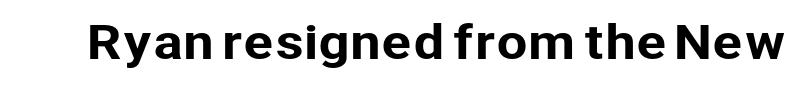
Examine the stroke ends and you'll find no serifs. The letters sit at their default tracking, neither squeezed nor spread. A typesetter would call this proportional, since set widths differ per character. Vertical strokes here are truly vertical. Underlining? Definitely not there.
